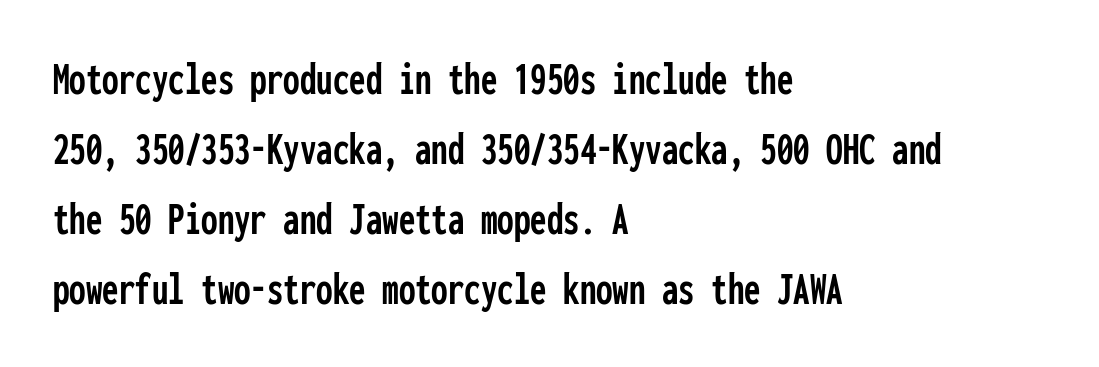
Tracking value appears to be zero — textbook default spacing. The letters march in equal steps, a hallmark of fixed-pitch type. Tall strokes in this sample are plumb rather than angled. The lines are quadded left. The typeface chosen for these lines omits serifs. Leading matches the norm, producing a regular column.
